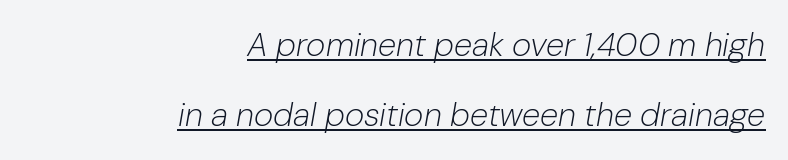
The image shows 33 px light type, italic (leaning right); set right-aligned, loose line spacing (2.12x), normal letter spacing, underlined; low stroke contrast and a medium x-height.
